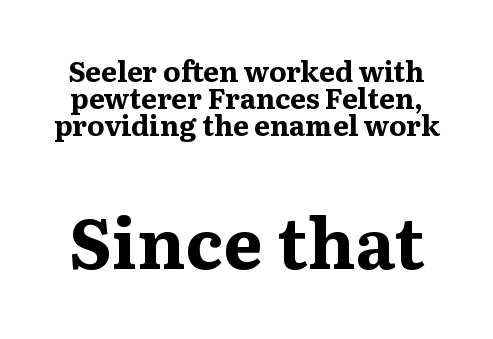
Q: Is the text bold? A: Yes.
Q: Is the text italic (slanted)? A: No, it is upright.
Q: Is the typeface a serif or a sans-serif typeface? A: Serif.
Q: Is the text underlined? A: No.
Q: Is the spacing between letters normal or unusually wide? A: Normal.
Q: Is the spacing between lines tight, normal or loose? A: Tight.
Q: Which block of text is set in a larger size, the first (top) or the second (bottom)? A: The second (bottom) one.
Q: Width (condensed, normal, or wide)? A: Normal.
Q: Stroke contrast? A: Medium.
Q: x-height? A: Medium.
Q: Monospaced? A: No.
